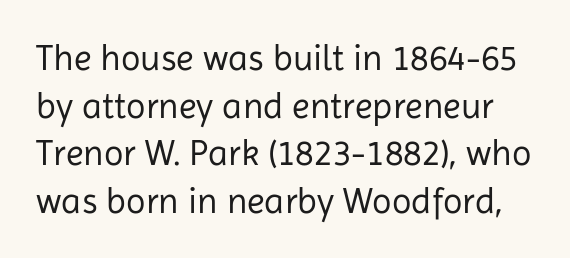
What's the leading like? Ordinary, nothing unusual. You can tell from the bare stems that sans-serif type was used. Stroke mass is kept to a normal reading level or below. Each letter keeps its own natural width here, so spacing adapts to shape. What stands out about the letter spacing? Nothing — it is the standard amount.
